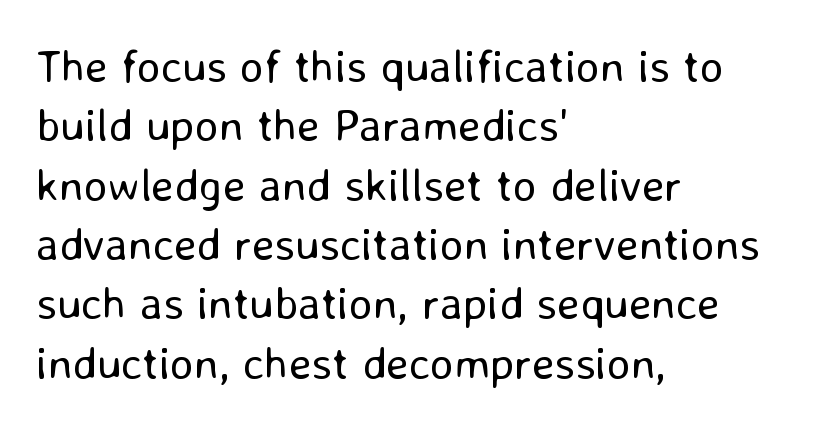
The image shows 46 px regular-weight sans-serif type, upright; set left-aligned, normal line spacing (1.29x), normal letter spacing, not underlined; low stroke contrast and a medium x-height.
